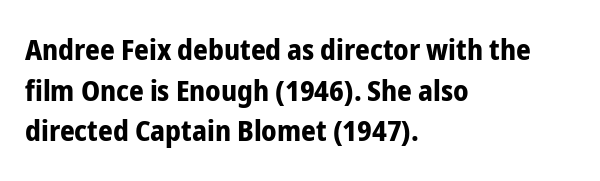
The image shows 29 px bold, condensed sans-serif type, upright; set left-aligned, normal line spacing (1.4x), normal letter spacing, not underlined; low stroke contrast and a medium x-height.
